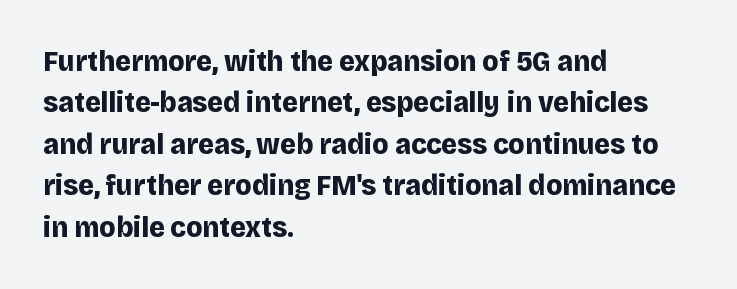
Q: Is the text bold? A: Yes.
Q: Is the text italic (slanted)? A: No, it is upright.
Q: Is the typeface a serif or a sans-serif typeface? A: Sans-serif.
Q: Is the text underlined? A: No.
Q: How is the paragraph aligned? A: Left-aligned.
Q: Is the spacing between letters normal or unusually wide? A: Normal.
Q: Is the spacing between lines tight, normal or loose? A: Normal.
Q: Width (condensed, normal, or wide)? A: Normal.
Q: Stroke contrast? A: Low.
Q: x-height? A: Large.
Q: Monospaced? A: No.
